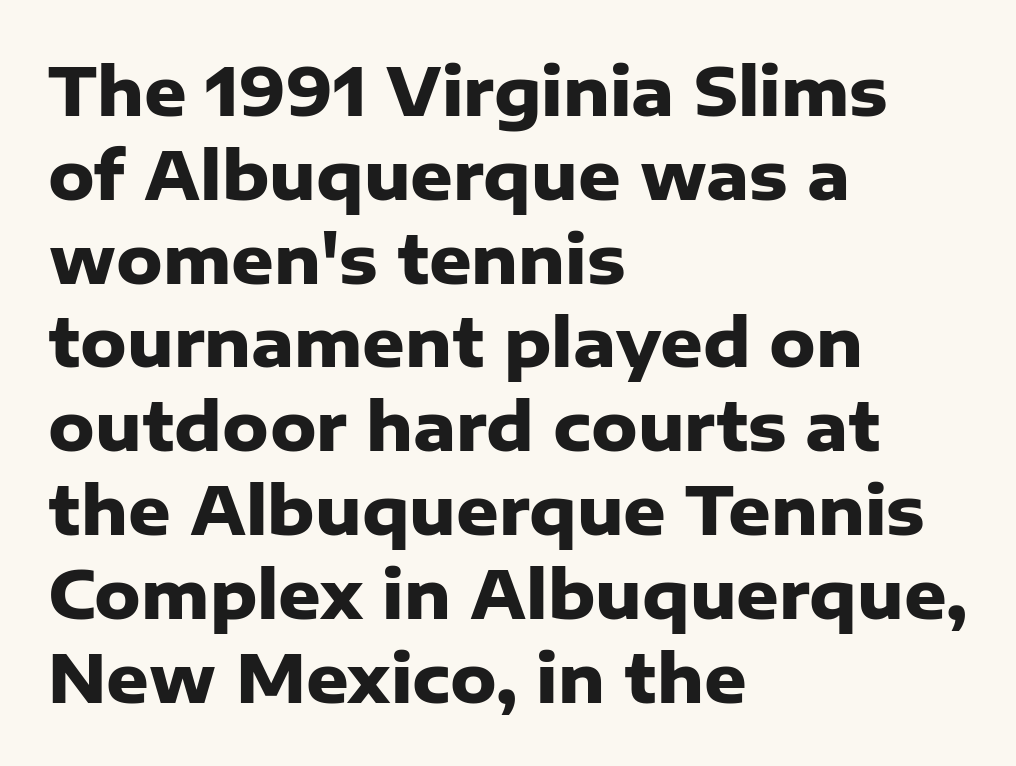
{"serif": "no", "italic": "no", "bold": "yes", "weight": "heavy", "width": "normal", "stroke_contrast": "low", "x_height": "medium", "monospaced": "no", "underline": "no", "align": "left", "line_spacing": "normal", "line_spacing_ratio": 1.27, "letter_spacing": "normal", "letter_spacing_em": 0.0, "glyph_px": 66}
